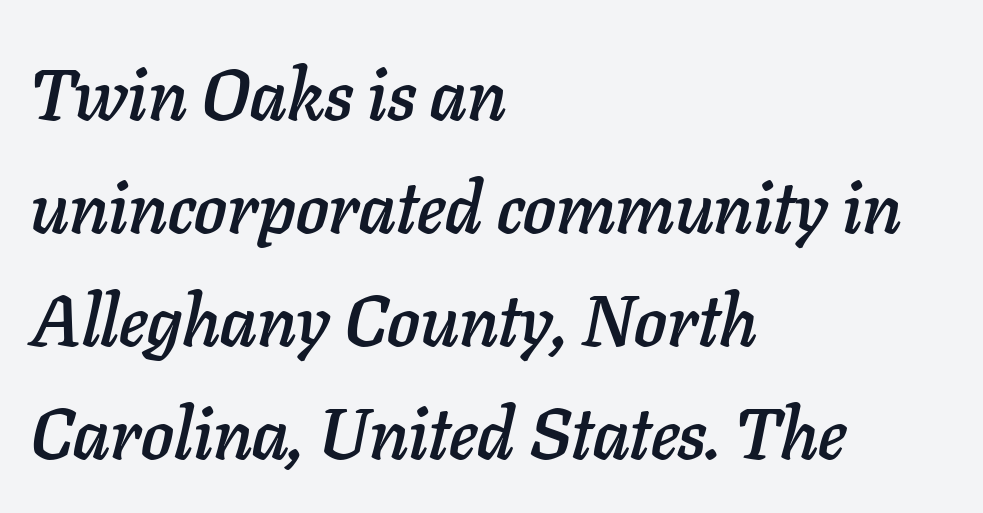
The image shows 72 px text type, italic (leaning right); set left-aligned, normal line spacing (1.57x), normal letter spacing, not underlined; low stroke contrast and a medium x-height.
